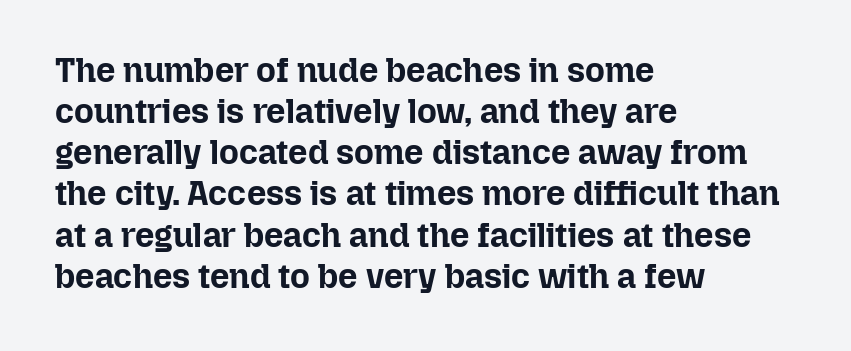
The image shows 34 px bold type, upright; set left-aligned, line spacing 1.21x, normal letter spacing, not underlined; low stroke contrast and a medium x-height.
